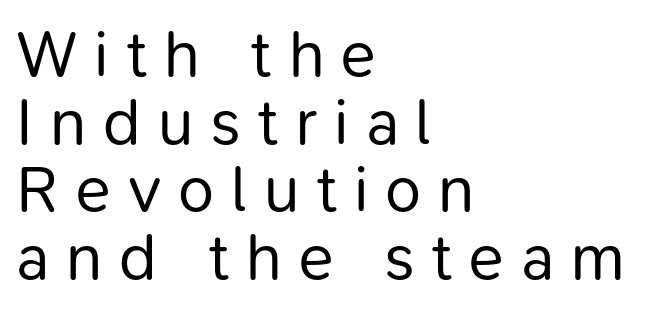
Q: Is the text bold? A: No.
Q: Is the text italic (slanted)? A: No, it is upright.
Q: Is the typeface a serif or a sans-serif typeface? A: Sans-serif.
Q: Is the text underlined? A: No.
Q: How is the paragraph aligned? A: Left-aligned.
Q: Is the spacing between letters normal or unusually wide? A: Unusually wide.
Q: Is the spacing between lines tight, normal or loose? A: Tight.
Q: Width (condensed, normal, or wide)? A: Normal.
Q: Stroke contrast? A: Low.
Q: x-height? A: Medium.
Q: Monospaced? A: No.
